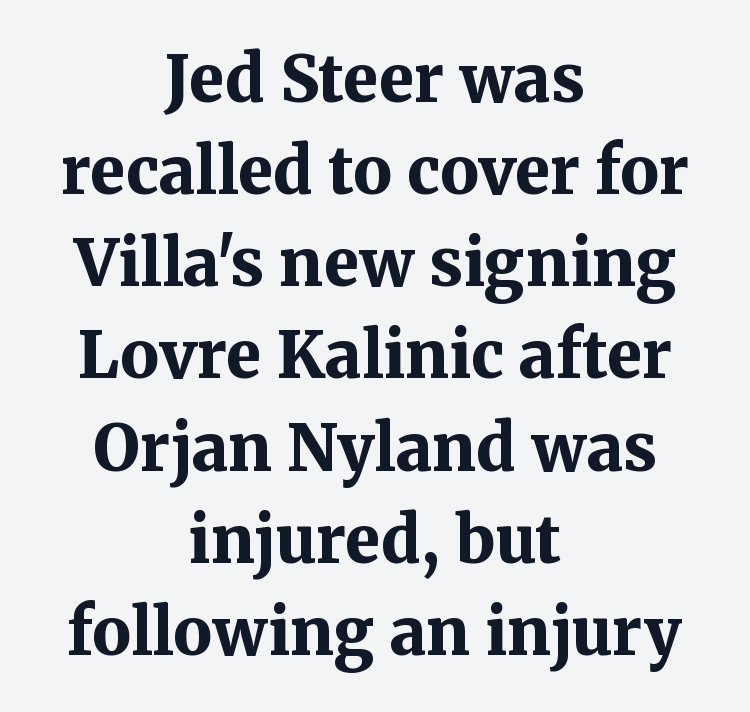
The image shows 64 px bold serif type, upright; set centered, normal line spacing (1.44x), normal letter spacing, not underlined; medium stroke contrast and a medium x-height.
